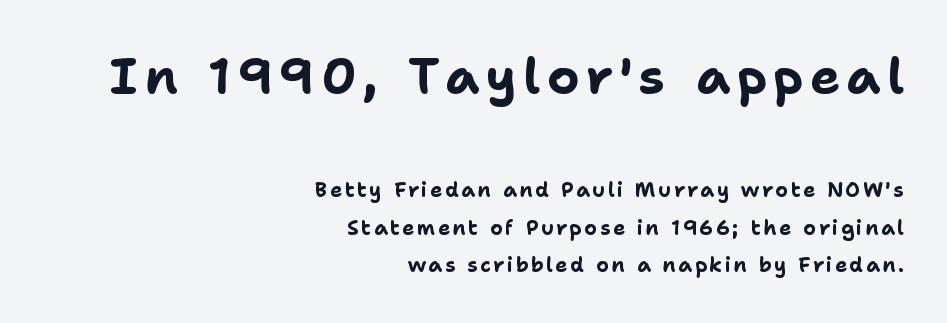
{"serif": "no", "italic": "no", "bold": "yes", "weight": "bold", "width": "normal", "stroke_contrast": "low", "x_height": "medium", "monospaced": "no", "underline": "no", "align": "right", "line_spacing_ratio": 1.87, "larger_block": "first", "size_ratio": 2.5, "glyph_px": 50}
